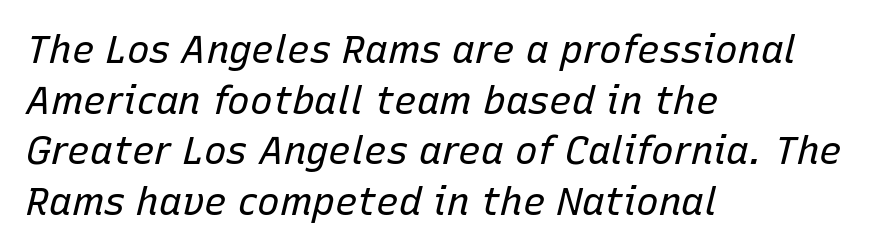
Spacing verdict: proportional, widths tailored to each character. The paragraph has a hard left edge and a soft right edge. Is the type slanted? Yes — the strokes lean at a clear angle. The weight tops out at a normal text grade. Tracking value appears to be zero — textbook default spacing. A normal amount of white space separates one row of letters from the next.
